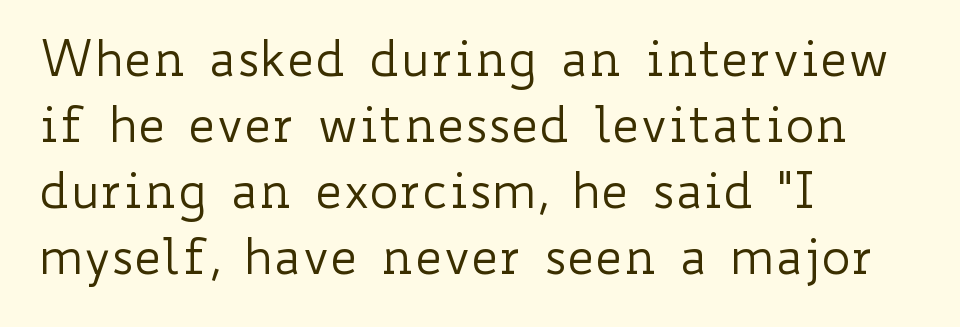
Q: Is the text bold? A: No.
Q: Is the text italic (slanted)? A: No, it is upright.
Q: Is the text underlined? A: No.
Q: How is the paragraph aligned? A: Left-aligned.
Q: Is the spacing between letters normal or unusually wide? A: Normal.
Q: Is the spacing between lines tight, normal or loose? A: Normal.
Q: Width (condensed, normal, or wide)? A: Wide.
Q: Stroke contrast? A: Low.
Q: x-height? A: Small.
Q: Monospaced? A: No.
